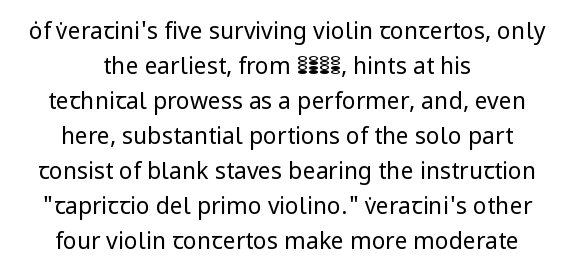
The rendering keeps characters at their native spacing. Evenly set lines give the paragraph a standard silhouette. Neither beginnings nor endings align; midpoints do. The typeface has the unassuming heft of standard copy or less.
